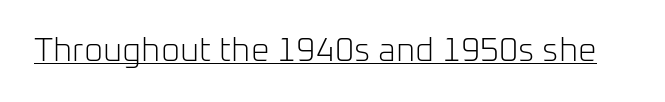
Unlike italic type, these characters show no tilt at all. Do the characters align in a grid? No, the font is proportional. Ink coverage per letter is moderate at most. Nothing sits at the stroke ends, so this counts as sans-serif. Quick note: underline on. These lines keep a tight, regular rhythm from letter to letter.
